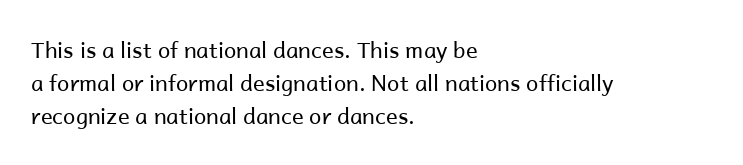
Q: Is the text bold? A: No.
Q: Is the text italic (slanted)? A: No, it is upright.
Q: Is the text underlined? A: No.
Q: How is the paragraph aligned? A: Left-aligned.
Q: Is the spacing between letters normal or unusually wide? A: Normal.
Q: Is the spacing between lines tight, normal or loose? A: Normal.
